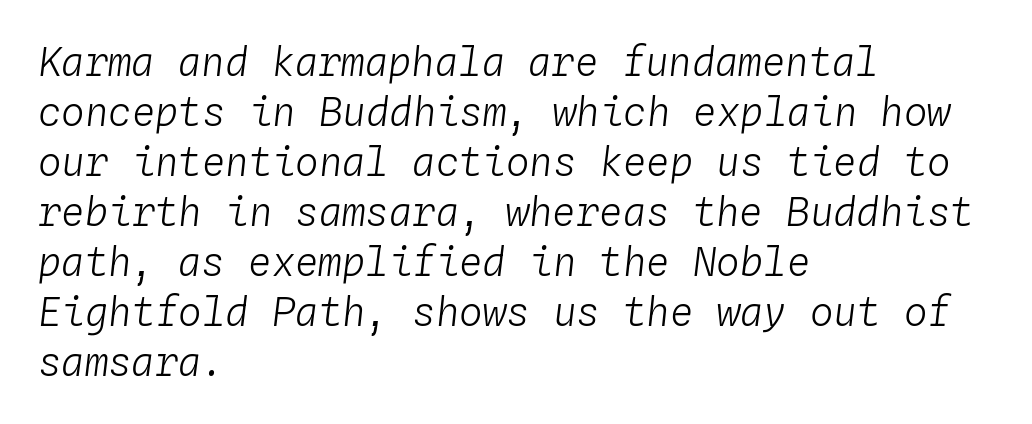
Q: Is the text bold? A: No.
Q: Is the text italic (slanted)? A: Yes, it leans right by about 4 degrees.
Q: Is the text underlined? A: No.
Q: How is the paragraph aligned? A: Left-aligned.
Q: Is the spacing between letters normal or unusually wide? A: Normal.
Q: Is the spacing between lines tight, normal or loose? A: Normal.
Q: Width (condensed, normal, or wide)? A: Normal.
Q: Stroke contrast? A: Low.
Q: x-height? A: Medium.
Q: Monospaced? A: Yes.
